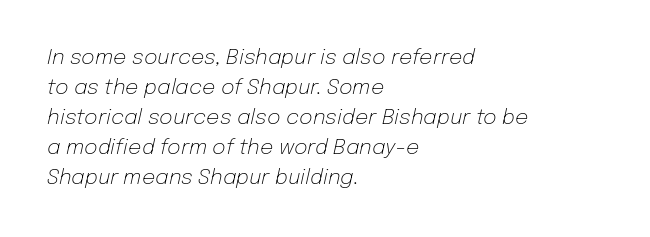
Q: Is the text bold? A: No.
Q: Is the text italic (slanted)? A: Yes, it leans right by about 12 degrees.
Q: Is the text underlined? A: No.
Q: How is the paragraph aligned? A: Left-aligned.
Q: Is the spacing between letters normal or unusually wide? A: Normal.
Q: Is the spacing between lines tight, normal or loose? A: Normal.
